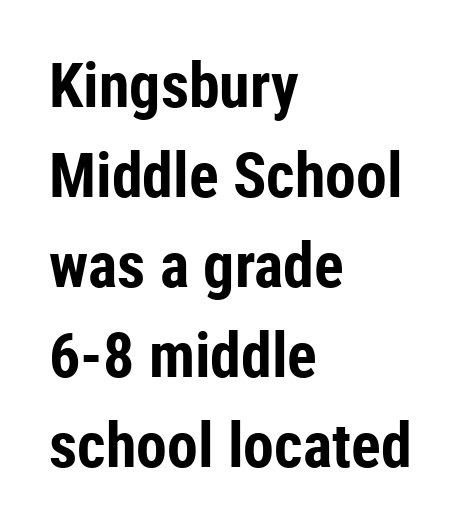
{"serif": "no", "italic": "no", "bold": "yes", "weight": "bold", "width": "condensed", "stroke_contrast": "low", "x_height": "medium", "monospaced": "no", "underline": "no", "align": "left", "line_spacing": "normal", "line_spacing_ratio": 1.45, "letter_spacing": "normal", "letter_spacing_em": 0.0, "glyph_px": 62}
